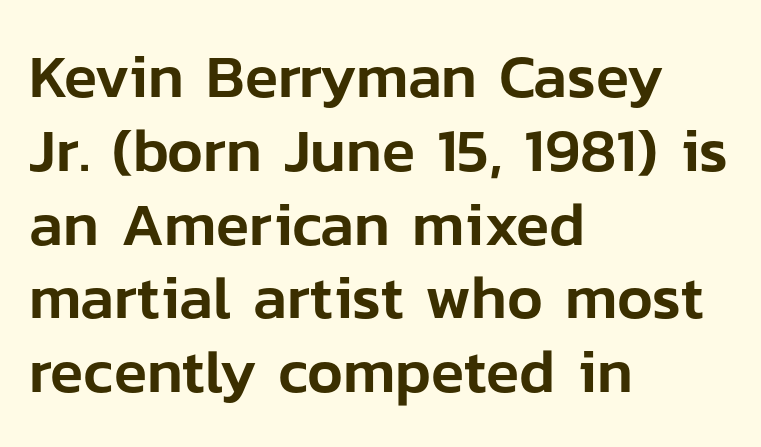
{"serif": "no", "italic": "no", "width": "normal", "stroke_contrast": "low", "x_height": "medium", "monospaced": "no", "underline": "no", "align": "left", "line_spacing_ratio": 1.21, "letter_spacing": "normal", "letter_spacing_em": 0.0, "glyph_px": 61}
